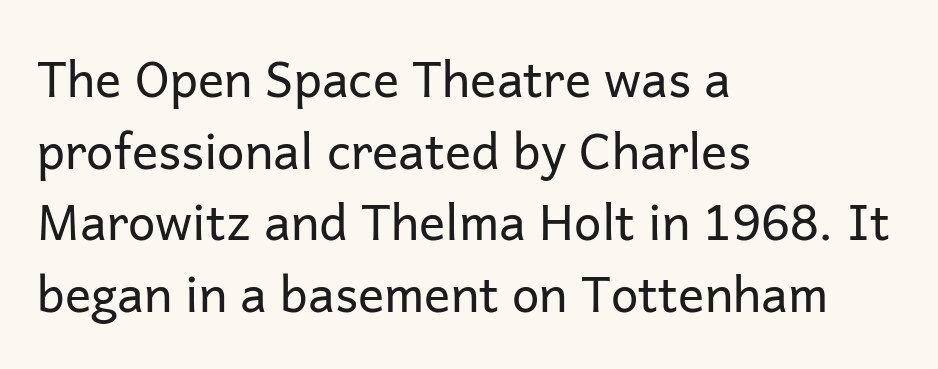
The face used here is proportionally spaced, like ordinary book or web type. If you drew a ruler down the left edge, every line would touch it. The designer went with a sans here, leaving each stem footless. Characters follow at the spacing the type designer built in. The strip under each line holds only bare page.
